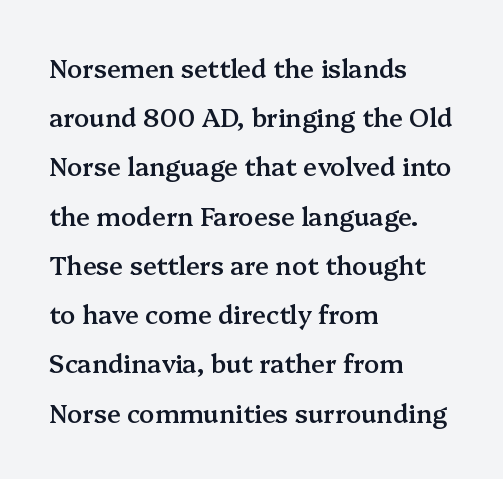
Its strokes are somewhat broadened, the hallmark of semibold type. In CSS terms this would be text-align: left. Anything drawn beneath the words? Only blank space. Characters remain perfectly vertical along every line.
